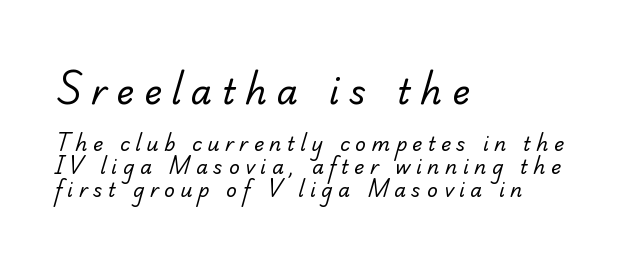
Q: Is the text bold? A: No.
Q: Is the typeface a serif or a sans-serif typeface? A: Serif.
Q: Is the text underlined? A: No.
Q: How is the paragraph aligned? A: Left-aligned.
Q: Is the spacing between letters normal or unusually wide? A: Unusually wide.
Q: Which block of text is set in a larger size, the first (top) or the second (bottom)? A: The first (top) one.
Q: Width (condensed, normal, or wide)? A: Normal.
Q: Stroke contrast? A: Low.
Q: x-height? A: Small.
Q: Monospaced? A: No.
